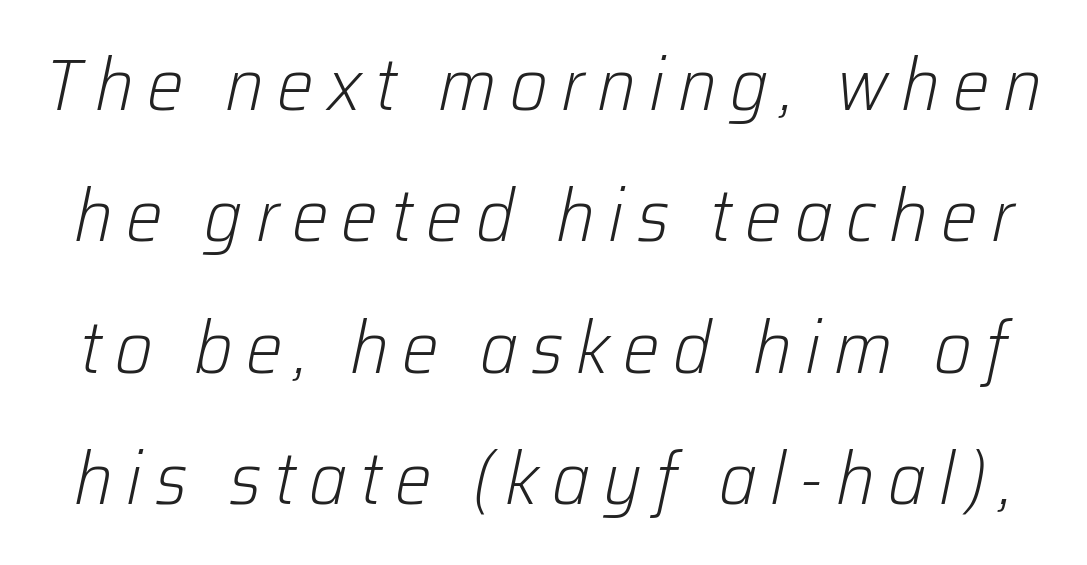
{"italic": "yes", "lean": "right", "slant_degrees": 12, "bold": "no", "weight": "light", "width": "normal", "stroke_contrast": "low", "x_height": "medium", "monospaced": "no", "underline": "no", "line_spacing_ratio": 1.8, "glyph_px": 73}
